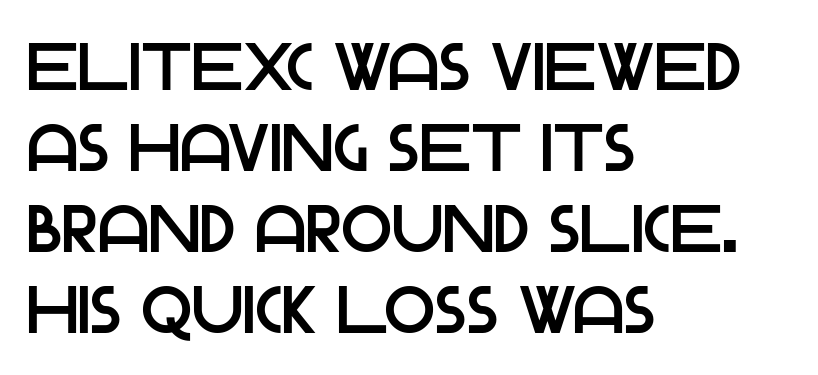
Q: Is the text italic (slanted)? A: No, it is upright.
Q: Is the typeface a serif or a sans-serif typeface? A: Sans-serif.
Q: Is the text underlined? A: No.
Q: How is the paragraph aligned? A: Left-aligned.
Q: Is the spacing between letters normal or unusually wide? A: Normal.
Q: Width (condensed, normal, or wide)? A: Normal.
Q: Stroke contrast? A: Low.
Q: x-height? A: Large.
Q: Monospaced? A: No.
